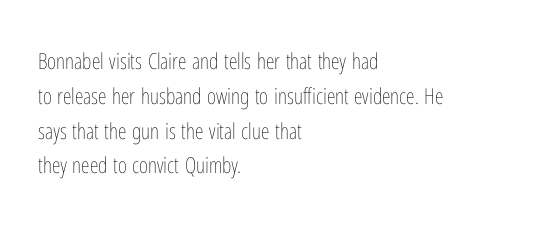
Q: Is the text bold? A: No.
Q: Is the text italic (slanted)? A: No, it is upright.
Q: Is the text underlined? A: No.
Q: How is the paragraph aligned? A: Left-aligned.
Q: Is the spacing between letters normal or unusually wide? A: Normal.
Q: Is the spacing between lines tight, normal or loose? A: Normal.
